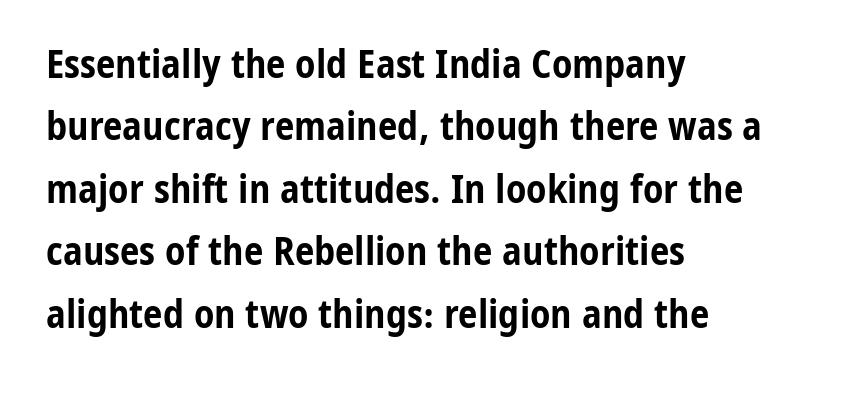
The image shows 39 px bold, condensed sans-serif type, upright; set left-aligned, normal line spacing (1.6x), normal letter spacing, not underlined; low stroke contrast and a medium x-height.
